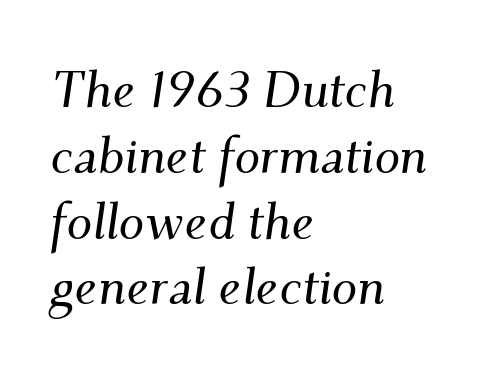
Descender tails drop into unmarked territory. Reading down the block, your eye returns to a fixed left position each line. Classification — serif. Posture: slanted.
